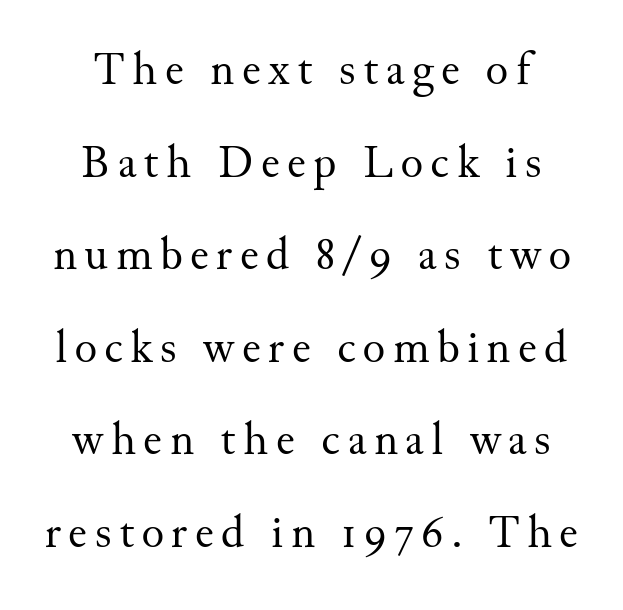
Q: Is the text bold? A: No.
Q: Is the text italic (slanted)? A: No, it is upright.
Q: Is the typeface a serif or a sans-serif typeface? A: Serif.
Q: Is the text underlined? A: No.
Q: Is the spacing between lines tight, normal or loose? A: Loose.
Q: Width (condensed, normal, or wide)? A: Normal.
Q: Stroke contrast? A: Medium.
Q: x-height? A: Small.
Q: Monospaced? A: No.
